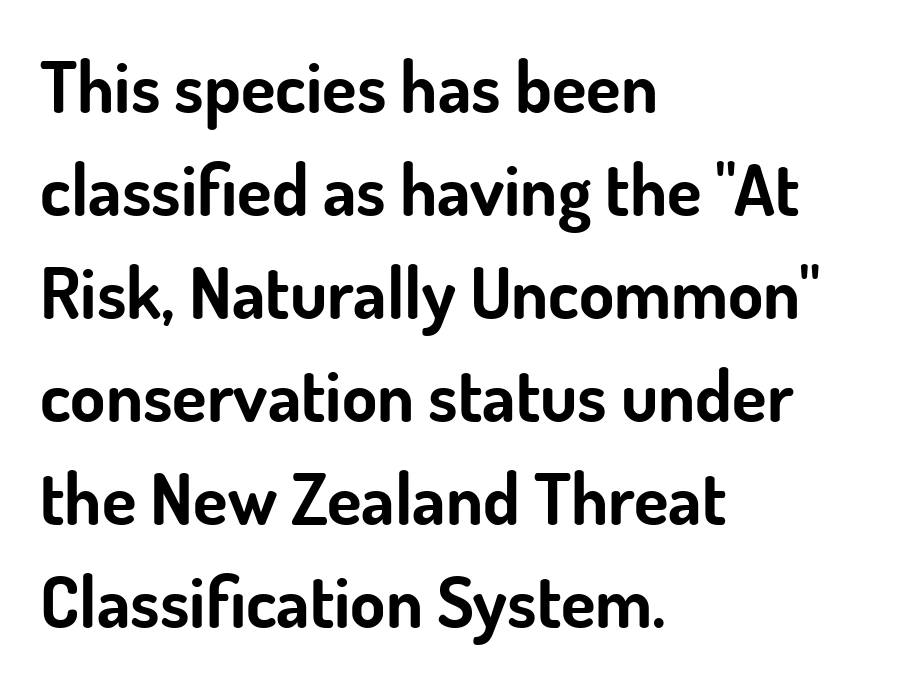
Does the copy run flush right? No — it runs flush left. Examine the stroke ends and you'll find no serifs. The baseline area is clear. Its strokes are broad and dark, the hallmark of bold type. Designer's note — italics off, roman on.
